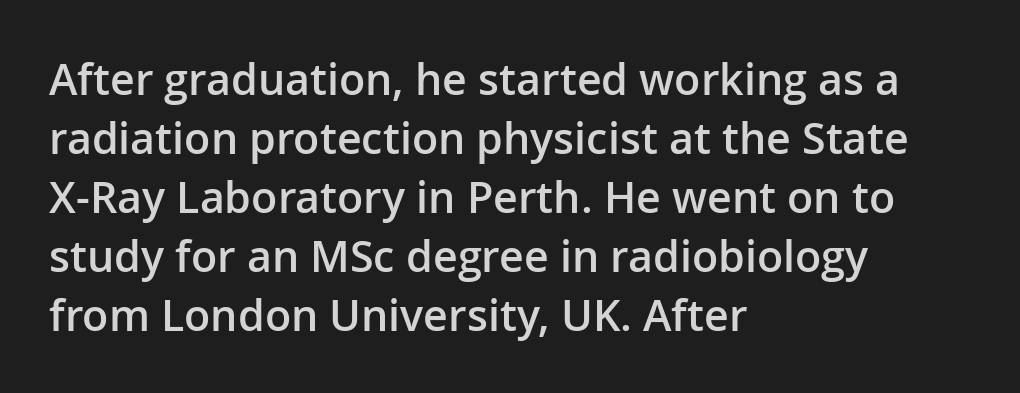
The image shows 43 px semibold sans-serif type, upright; set left-aligned, normal line spacing (1.37x), normal letter spacing, not underlined; low stroke contrast and a medium x-height.
